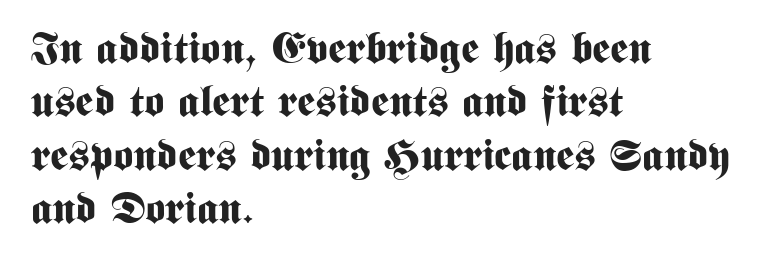
{"serif": "no", "italic": "no", "bold": "yes", "weight": "bold", "width": "condensed", "stroke_contrast": "medium", "x_height": "medium", "monospaced": "no", "underline": "no", "align": "left", "line_spacing_ratio": 1.24, "letter_spacing": "normal", "letter_spacing_em": 0.0, "glyph_px": 43}
